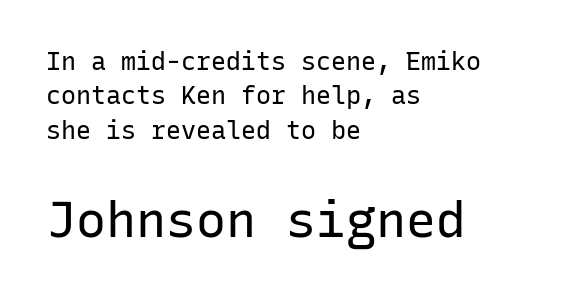
{"serif": "no", "italic": "no", "bold": "no", "weight": "regular", "width": "normal", "stroke_contrast": "low", "x_height": "medium", "monospaced": "yes", "underline": "no", "align": "left", "line_spacing": "normal", "line_spacing_ratio": 1.38, "letter_spacing": "normal", "letter_spacing_em": 0.0, "larger_block": "second", "size_ratio": 2.0, "glyph_px": 50}
